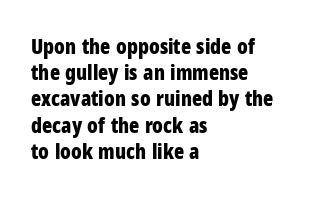
{"italic": "no", "bold": "yes", "underline": "no", "align": "left", "line_spacing": "normal", "line_spacing_ratio": 1.25, "letter_spacing": "normal", "letter_spacing_em": 0.0, "glyph_px": 21}
